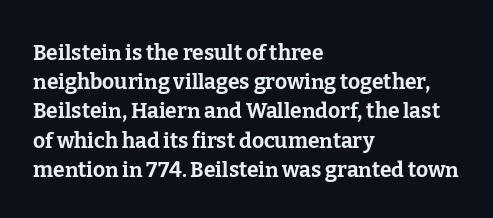
{"italic": "no", "bold": "yes", "underline": "no", "align": "left", "line_spacing": "normal", "line_spacing_ratio": 1.39, "letter_spacing": "normal", "letter_spacing_em": 0.0, "glyph_px": 21}
